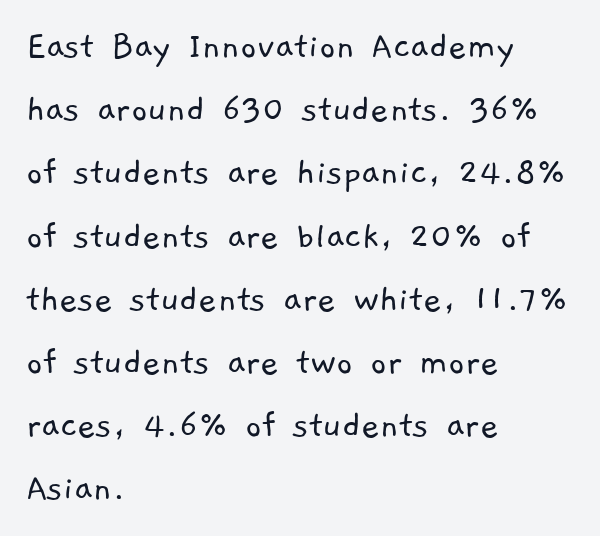
Q: Is the text bold? A: No.
Q: Is the typeface a serif or a sans-serif typeface? A: Sans-serif.
Q: Is the text underlined? A: No.
Q: How is the paragraph aligned? A: Left-aligned.
Q: Is the spacing between letters normal or unusually wide? A: Normal.
Q: Is the spacing between lines tight, normal or loose? A: Normal.
Q: Width (condensed, normal, or wide)? A: Normal.
Q: Stroke contrast? A: Low.
Q: x-height? A: Medium.
Q: Monospaced? A: No.
